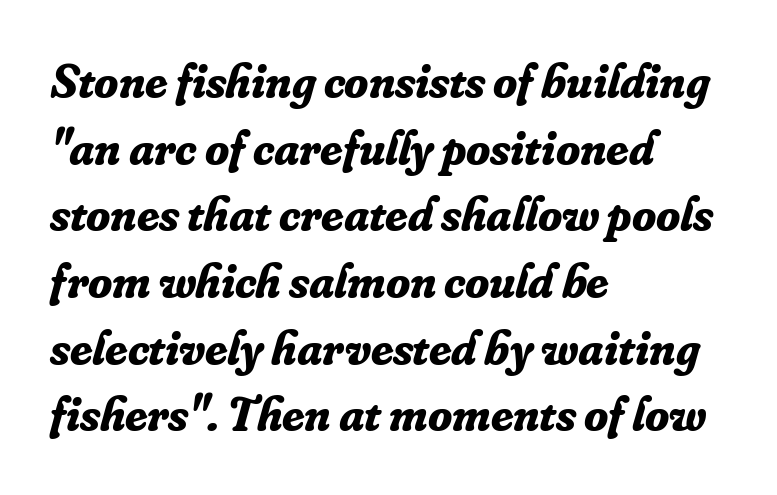
Q: Is the text bold? A: Yes.
Q: Is the text italic (slanted)? A: Yes, it leans right by about 16 degrees.
Q: Is the typeface a serif or a sans-serif typeface? A: Serif.
Q: Is the text underlined? A: No.
Q: How is the paragraph aligned? A: Left-aligned.
Q: Is the spacing between letters normal or unusually wide? A: Normal.
Q: Is the spacing between lines tight, normal or loose? A: Normal.
Q: Width (condensed, normal, or wide)? A: Normal.
Q: Stroke contrast? A: Low.
Q: x-height? A: Small.
Q: Monospaced? A: No.
